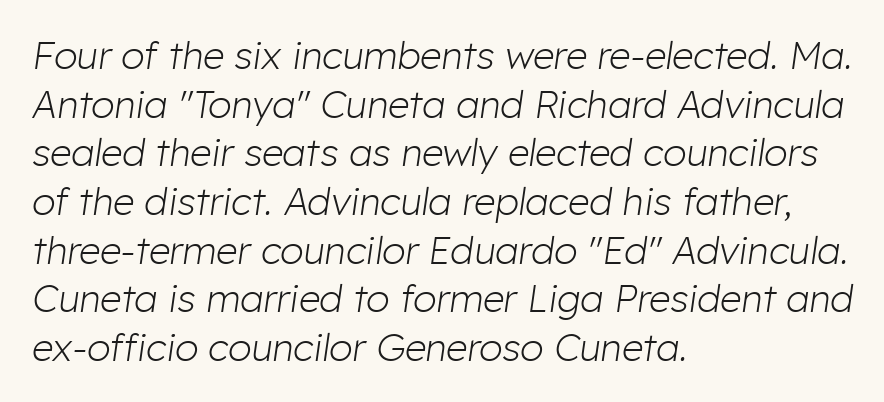
The image shows 38 px light type, italic (leaning right); set left-aligned, normal line spacing (1.28x), normal letter spacing, not underlined; low stroke contrast and a medium x-height.
